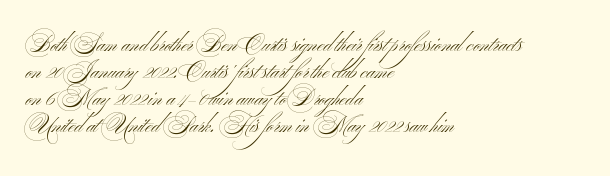
{"bold": "no", "underline": "no", "align": "left", "line_spacing_ratio": 1.23, "letter_spacing": "normal", "letter_spacing_em": 0.0, "glyph_px": 22}
